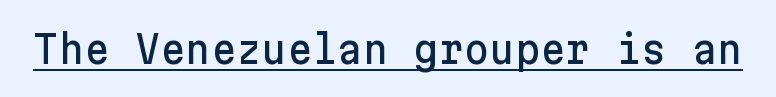
The image shows 39 px sans-serif type, upright; set normal letter spacing, underlined; low stroke contrast and a medium x-height.
